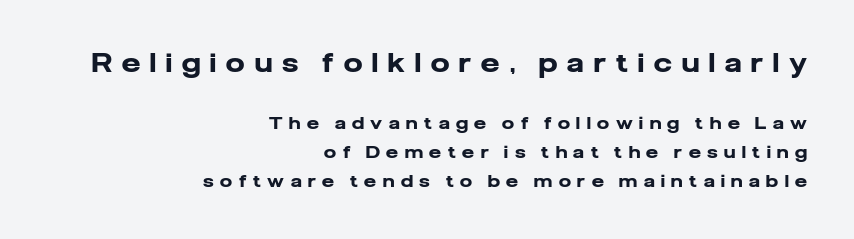
Q: Is the text bold? A: Yes.
Q: Is the text italic (slanted)? A: No, it is upright.
Q: Is the text underlined? A: No.
Q: How is the paragraph aligned? A: Right-aligned.
Q: Is the spacing between letters normal or unusually wide? A: Unusually wide.
Q: Which block of text is set in a larger size, the first (top) or the second (bottom)? A: The first (top) one.
